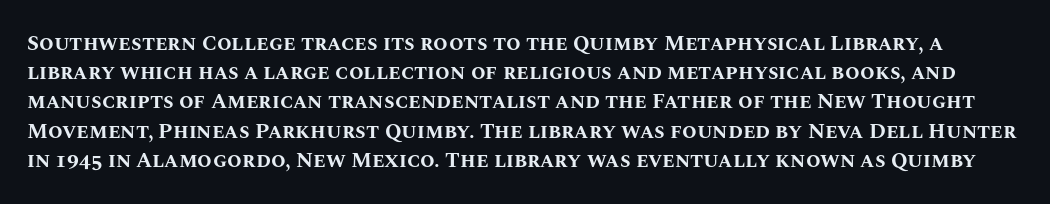
Q: Is the text bold? A: Yes.
Q: Is the text italic (slanted)? A: No, it is upright.
Q: Is the text underlined? A: No.
Q: Is the spacing between letters normal or unusually wide? A: Normal.
Q: Is the spacing between lines tight, normal or loose? A: Normal.
